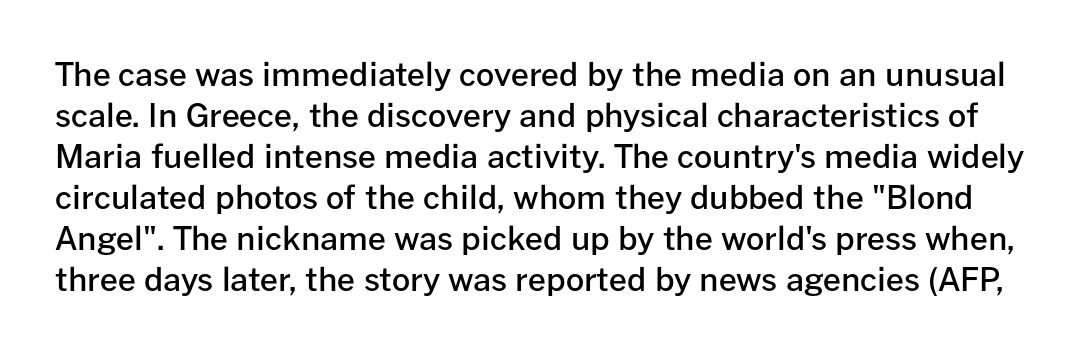
Q: Is the text bold? A: Semi-bold.
Q: Is the text italic (slanted)? A: No, it is upright.
Q: Is the typeface a serif or a sans-serif typeface? A: Sans-serif.
Q: Is the text underlined? A: No.
Q: Is the spacing between letters normal or unusually wide? A: Normal.
Q: Is the spacing between lines tight, normal or loose? A: Normal.
Q: Width (condensed, normal, or wide)? A: Normal.
Q: Stroke contrast? A: Low.
Q: x-height? A: Medium.
Q: Monospaced? A: No.
